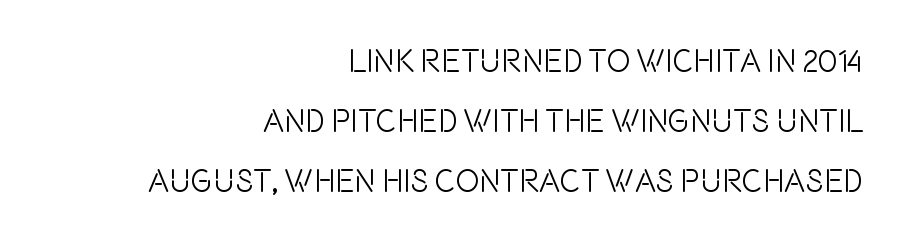
Q: Is the text bold? A: No.
Q: Is the text italic (slanted)? A: No, it is upright.
Q: Is the typeface a serif or a sans-serif typeface? A: Sans-serif.
Q: Is the text underlined? A: No.
Q: How is the paragraph aligned? A: Right-aligned.
Q: Is the spacing between letters normal or unusually wide? A: Normal.
Q: Width (condensed, normal, or wide)? A: Condensed.
Q: Stroke contrast? A: Low.
Q: x-height? A: Large.
Q: Monospaced? A: No.
